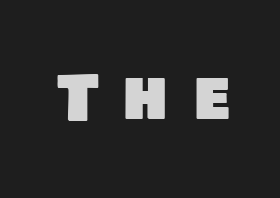
{"serif": "no", "width": "normal", "stroke_contrast": "low", "x_height": "large", "monospaced": "no", "underline": "no", "letter_spacing": "wide", "letter_spacing_em": 0.41, "glyph_px": 62}
